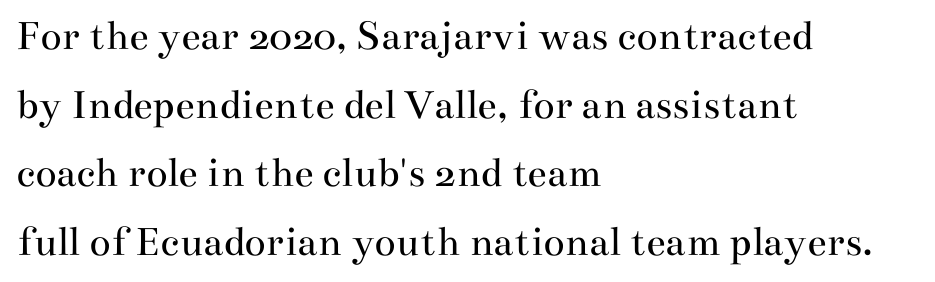
{"serif": "yes", "italic": "no", "bold": "no", "weight": "regular", "width": "wide", "stroke_contrast": "medium", "x_height": "small", "monospaced": "no", "underline": "no", "align": "left", "line_spacing": "normal", "line_spacing_ratio": 1.56, "letter_spacing": "normal", "letter_spacing_em": 0.0, "glyph_px": 44}
